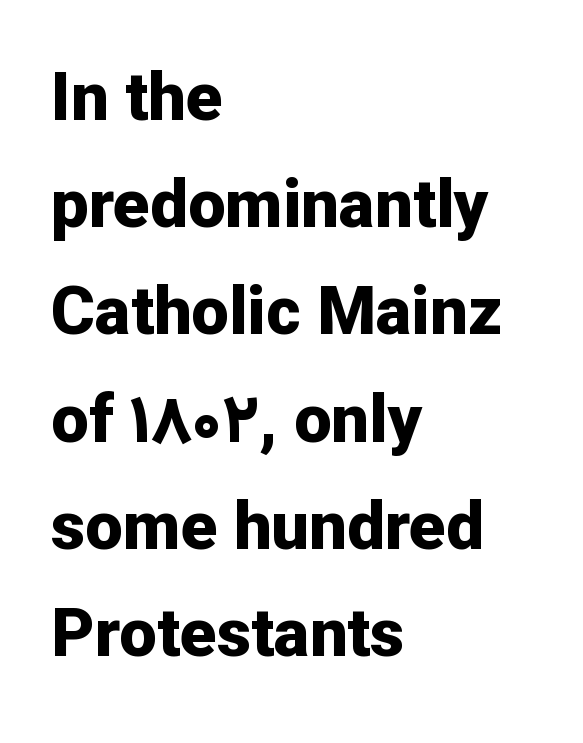
Is there much room between lines? A standard amount, neither cramped nor airy. The passage shown is typeset with a sans-serif family. Reading down the block, your eye returns to a fixed left position each line. Is there any slant? The stems are plumb. Beneath every word, the page is bare.
